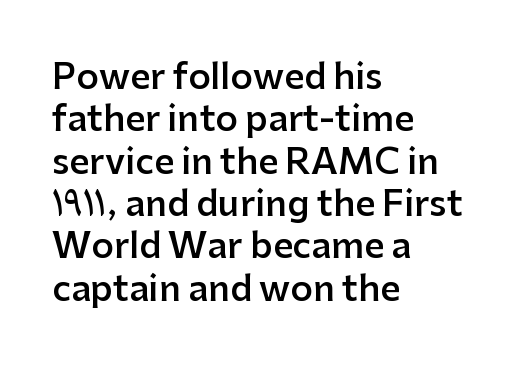
The foot of each line stays bare and open. Style check: upright. A student would call this left alignment; a typographer would say flush left, rag right. Serif or sans? Sans — the stroke terminals are bare.
